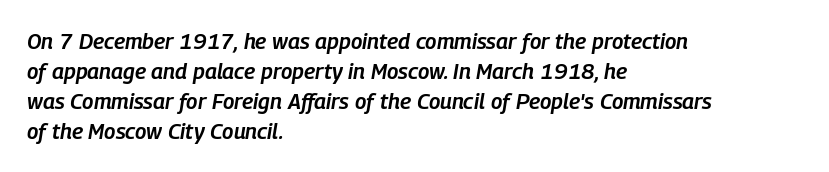
{"italic": "yes", "lean": "right", "slant_degrees": 9, "bold": "semi", "underline": "no", "align": "left", "line_spacing": "normal", "line_spacing_ratio": 1.37, "letter_spacing": "normal", "letter_spacing_em": 0.0, "glyph_px": 22}
